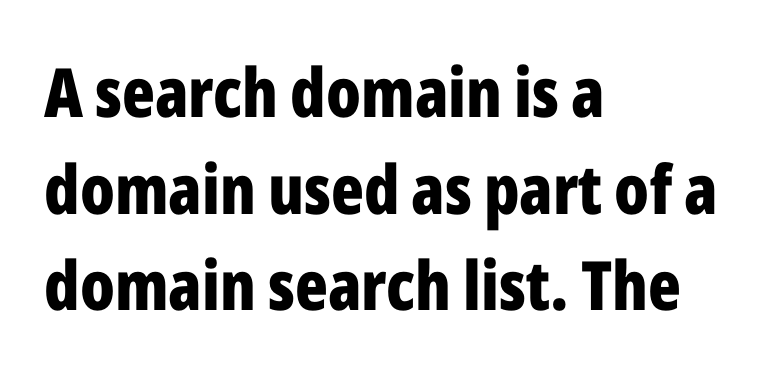
{"serif": "no", "italic": "no", "bold": "yes", "weight": "bold", "width": "condensed", "stroke_contrast": "low", "x_height": "medium", "monospaced": "no", "underline": "no", "align": "left", "line_spacing": "normal", "line_spacing_ratio": 1.42, "letter_spacing": "normal", "letter_spacing_em": 0.0, "glyph_px": 68}
